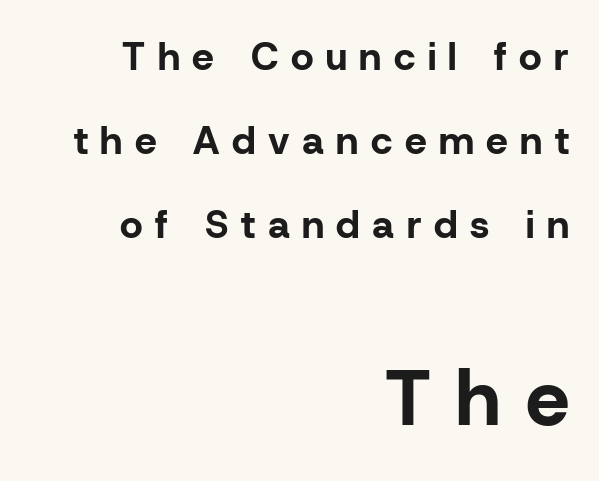
Q: Is the text bold? A: Yes.
Q: Is the text italic (slanted)? A: No, it is upright.
Q: Is the typeface a serif or a sans-serif typeface? A: Sans-serif.
Q: Is the text underlined? A: No.
Q: How is the paragraph aligned? A: Right-aligned.
Q: Is the spacing between letters normal or unusually wide? A: Unusually wide.
Q: Is the spacing between lines tight, normal or loose? A: Loose.
Q: Which block of text is set in a larger size, the first (top) or the second (bottom)? A: The second (bottom) one.
Q: Width (condensed, normal, or wide)? A: Normal.
Q: Stroke contrast? A: Low.
Q: x-height? A: Medium.
Q: Monospaced? A: No.
